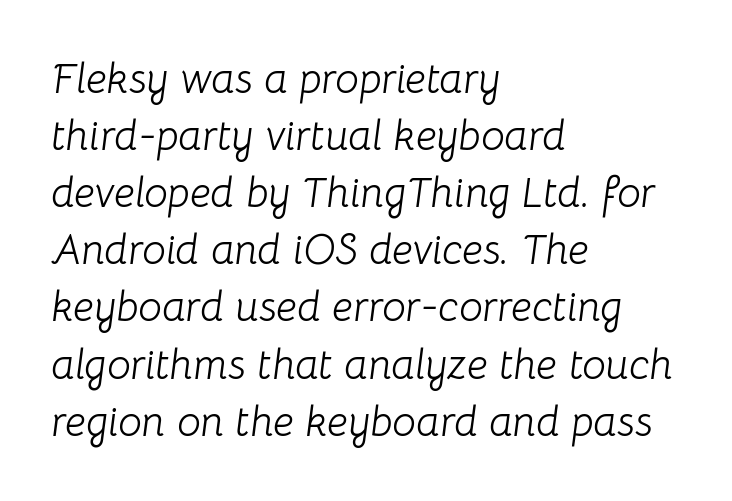
{"italic": "yes", "lean": "right", "slant_degrees": 8, "bold": "no", "weight": "light", "width": "normal", "stroke_contrast": "low", "x_height": "medium", "monospaced": "no", "underline": "no", "align": "left", "line_spacing": "normal", "line_spacing_ratio": 1.36, "letter_spacing": "normal", "letter_spacing_em": 0.0, "glyph_px": 42}
